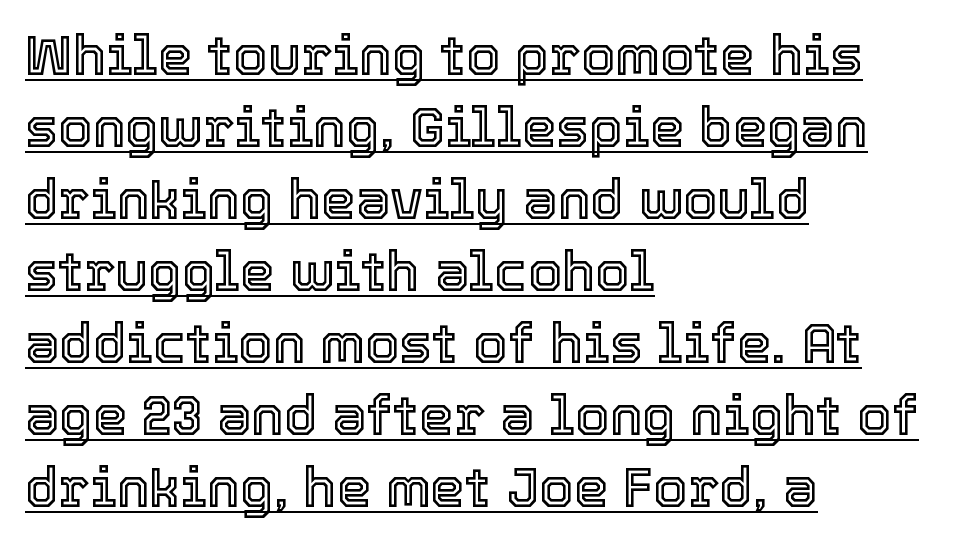
Q: Is the text italic (slanted)? A: No, it is upright.
Q: Is the text underlined? A: Yes.
Q: How is the paragraph aligned? A: Left-aligned.
Q: Is the spacing between letters normal or unusually wide? A: Normal.
Q: Is the spacing between lines tight, normal or loose? A: Normal.
Q: Width (condensed, normal, or wide)? A: Normal.
Q: x-height? A: Medium.
Q: Monospaced? A: No.
